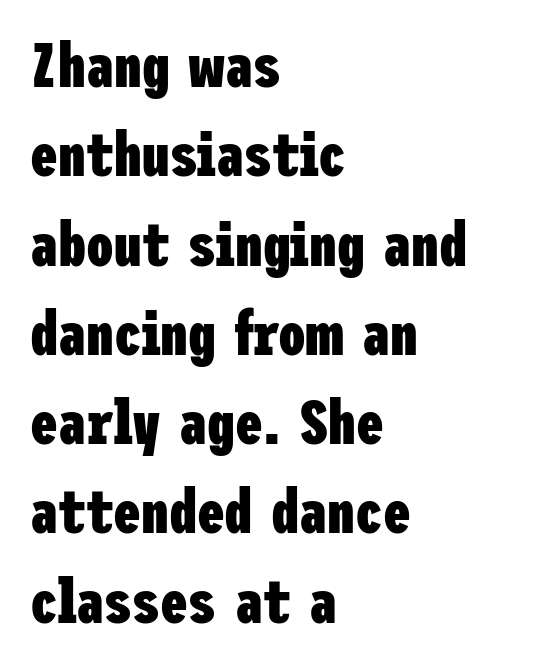
{"serif": "no", "italic": "no", "bold": "yes", "weight": "heavy", "width": "condensed", "stroke_contrast": "low", "x_height": "medium", "underline": "no", "align": "left", "line_spacing": "normal", "line_spacing_ratio": 1.44, "letter_spacing": "normal", "letter_spacing_em": 0.0, "glyph_px": 62}
